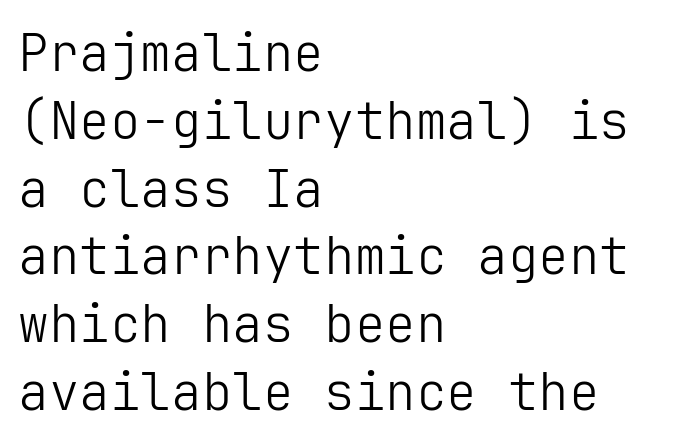
Q: Is the text bold? A: No.
Q: Is the text italic (slanted)? A: No, it is upright.
Q: Is the typeface a serif or a sans-serif typeface? A: Sans-serif.
Q: Is the text underlined? A: No.
Q: How is the paragraph aligned? A: Left-aligned.
Q: Is the spacing between letters normal or unusually wide? A: Normal.
Q: Is the spacing between lines tight, normal or loose? A: Normal.
Q: Width (condensed, normal, or wide)? A: Normal.
Q: Stroke contrast? A: Low.
Q: x-height? A: Medium.
